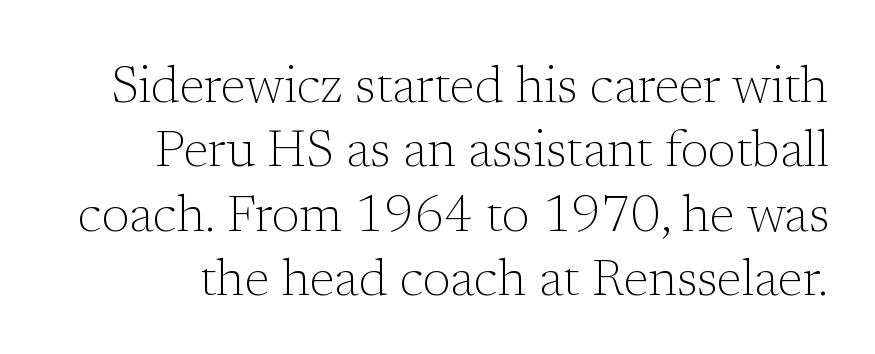
The image shows 51 px light serif type, upright; set normal line spacing (1.26x), normal letter spacing, not underlined; low stroke contrast and a medium x-height.
